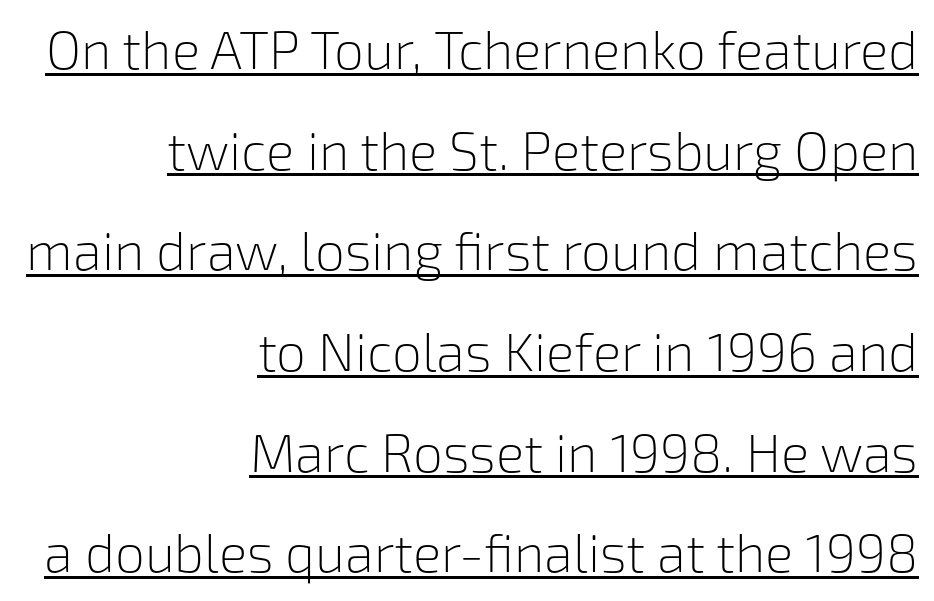
The image shows 53 px light sans-serif type, upright; set right-aligned, loose line spacing (1.9x), normal letter spacing, underlined; low stroke contrast and a medium x-height.
